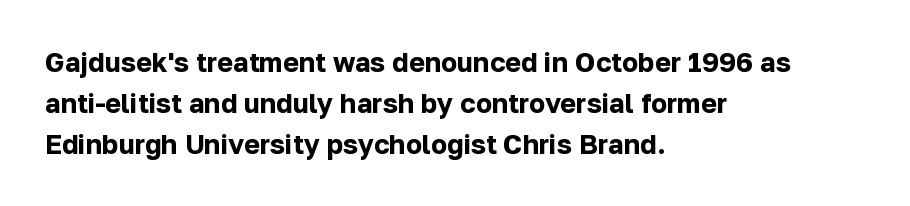
Q: Is the text bold? A: Yes.
Q: Is the text italic (slanted)? A: No, it is upright.
Q: Is the text underlined? A: No.
Q: How is the paragraph aligned? A: Left-aligned.
Q: Is the spacing between letters normal or unusually wide? A: Normal.
Q: Is the spacing between lines tight, normal or loose? A: Normal.
